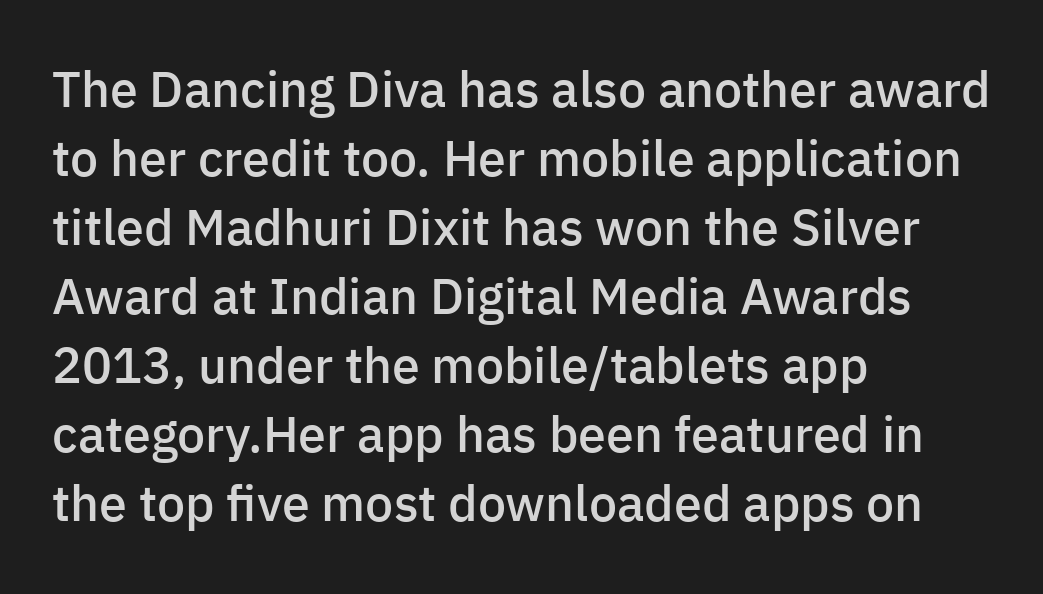
The line-height multiplier appears to be the usual default. The text was rendered using a sans face with plain stroke endings. Strokes here are thickened, but only to semibold level. Students, note that the glyphs here touch the page at normal intervals.
